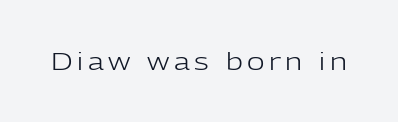
The image shows 24 px text type, upright; set not underlined.
